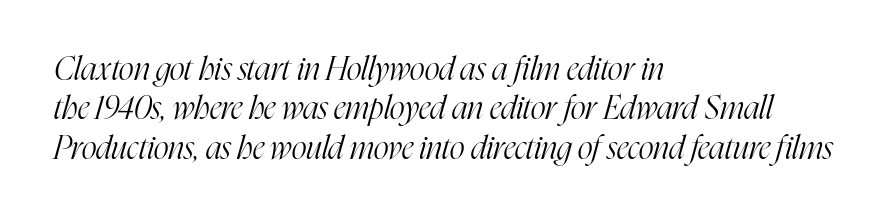
The passage shown is typeset with a serif family. Short and long lines alike share a common starting point at left. Just letters on the line, the space beneath them empty. Glyph-to-glyph distance matches everyday printed text.
